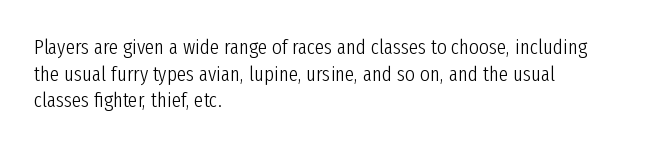
Summary of weight: not heavy and not bold. The vertical gap from one line to the next is medium. The type is set solid horizontally, with unmodified tracking. No italicization has been applied; the sample stays upright. The paragraph shown leans on its left margin. The gap between lines stays unmarked.
